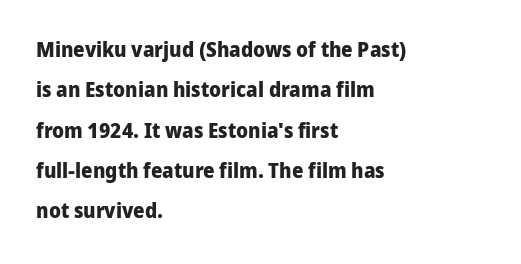
{"italic": "no", "bold": "yes", "underline": "no", "align": "left", "line_spacing_ratio": 1.83, "letter_spacing": "normal", "letter_spacing_em": 0.0, "glyph_px": 22}
